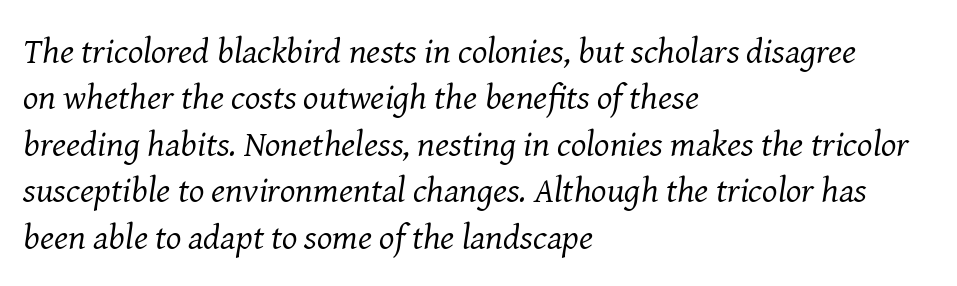
Q: Is the text bold? A: No.
Q: Is the text italic (slanted)? A: Yes, it leans right by about 8 degrees.
Q: Is the typeface a serif or a sans-serif typeface? A: Serif.
Q: Is the text underlined? A: No.
Q: How is the paragraph aligned? A: Left-aligned.
Q: Is the spacing between letters normal or unusually wide? A: Normal.
Q: Is the spacing between lines tight, normal or loose? A: Normal.
Q: Width (condensed, normal, or wide)? A: Normal.
Q: Stroke contrast? A: Medium.
Q: x-height? A: Medium.
Q: Monospaced? A: No.
